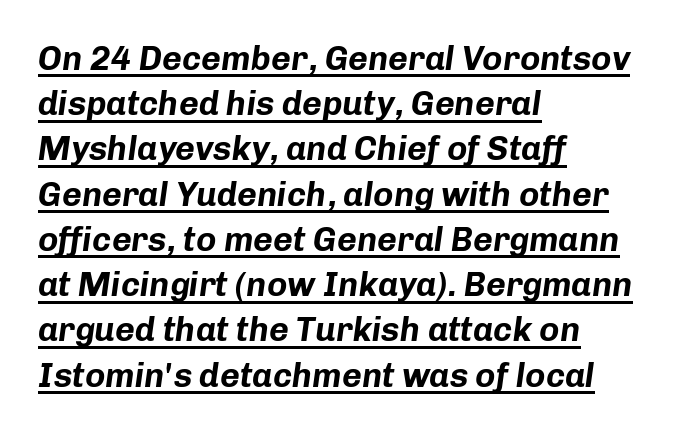
{"italic": "yes", "lean": "right", "slant_degrees": 8, "bold": "yes", "weight": "bold", "width": "normal", "stroke_contrast": "low", "x_height": "medium", "monospaced": "no", "underline": "yes", "align": "left", "line_spacing": "normal", "line_spacing_ratio": 1.33, "letter_spacing": "normal", "letter_spacing_em": 0.0, "glyph_px": 34}
